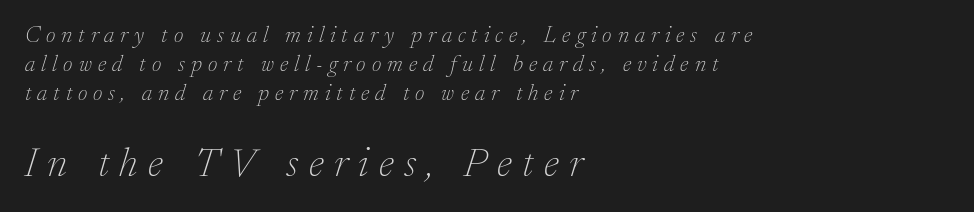
Rule under the text: the space is simply empty. All the whitespace from short lines collects on the right. The letters are slanted; this is an italic face. The rendering uses natural spacing where letterforms have individual widths. These lines are composed in type with serifs.
